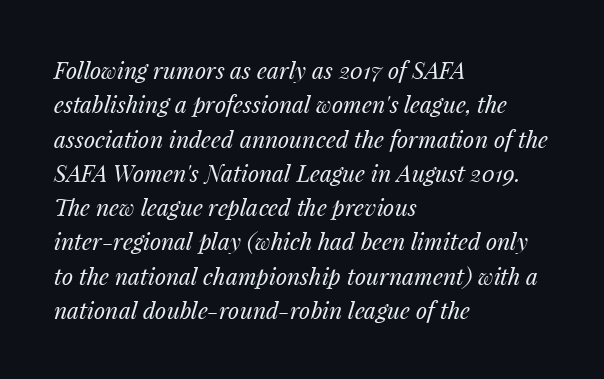
The image shows 23 px text type, italic (leaning right); set left-aligned, normal line spacing (1.49x), normal letter spacing, not underlined.
